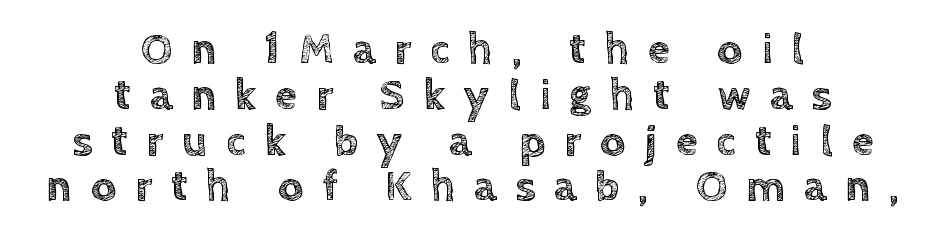
Q: Is the text italic (slanted)? A: No, it is upright.
Q: Is the text underlined? A: No.
Q: How is the paragraph aligned? A: Centered.
Q: Is the spacing between letters normal or unusually wide? A: Unusually wide.
Q: Is the spacing between lines tight, normal or loose? A: Tight.
Q: Width (condensed, normal, or wide)? A: Normal.
Q: x-height? A: Large.
Q: Monospaced? A: No.
